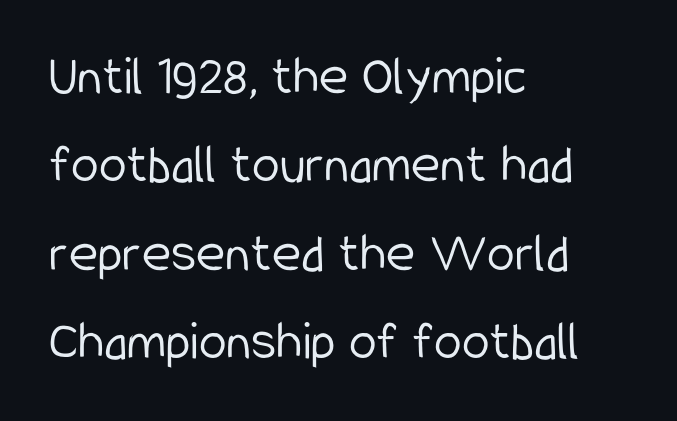
Q: Is the text bold? A: No.
Q: Is the text italic (slanted)? A: No, it is upright.
Q: Is the typeface a serif or a sans-serif typeface? A: Sans-serif.
Q: Is the text underlined? A: No.
Q: How is the paragraph aligned? A: Left-aligned.
Q: Is the spacing between letters normal or unusually wide? A: Normal.
Q: Is the spacing between lines tight, normal or loose? A: Normal.
Q: Width (condensed, normal, or wide)? A: Condensed.
Q: Stroke contrast? A: Low.
Q: x-height? A: Medium.
Q: Monospaced? A: No.
